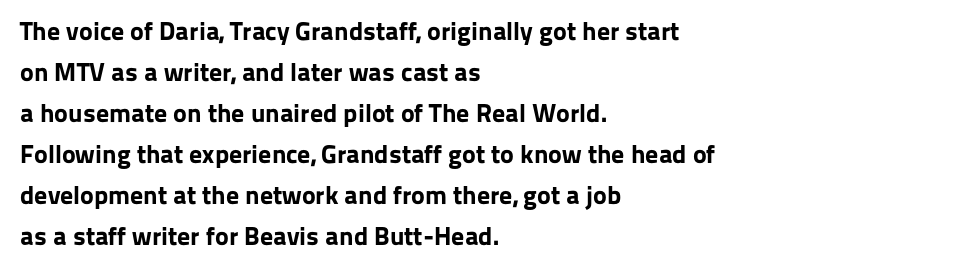
Standard letterfit; no display-style spreading of the glyphs. Compared with typical paragraphs, the rows here are spaced about the same. A bare baseline throughout the passage. Every stem runs plumb, perpendicular to the baseline. The typesetter chose a ragged-right arrangement here. The font is running at its bold setting.
